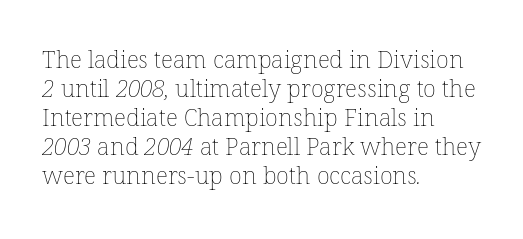
Q: Is the text bold? A: No.
Q: Is the text underlined? A: No.
Q: How is the paragraph aligned? A: Left-aligned.
Q: Is the spacing between letters normal or unusually wide? A: Normal.
